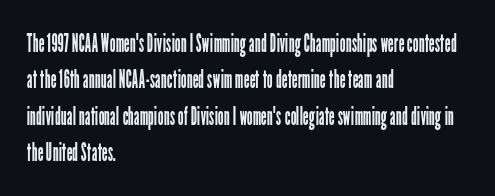
Q: Is the text bold? A: No.
Q: Is the text italic (slanted)? A: No, it is upright.
Q: Is the text underlined? A: No.
Q: How is the paragraph aligned? A: Left-aligned.
Q: Is the spacing between letters normal or unusually wide? A: Normal.
Q: Is the spacing between lines tight, normal or loose? A: Normal.
